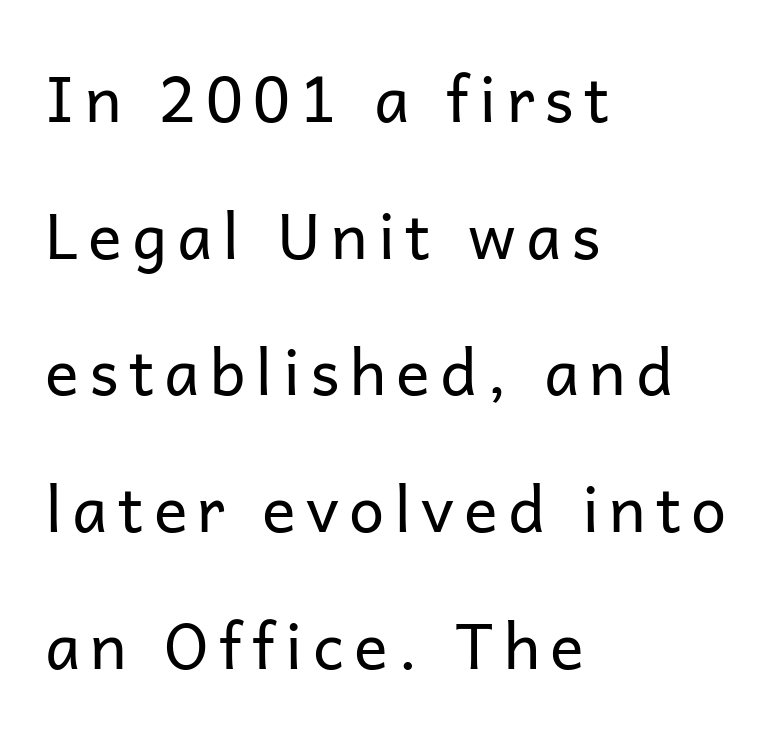
The image shows 63 px regular-weight sans-serif type, upright; set left-aligned, loose line spacing (2.17x), not underlined; low stroke contrast and a medium x-height.
